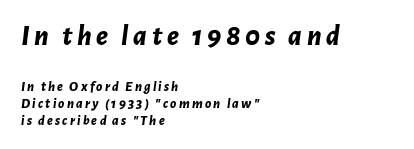
{"italic": "yes", "lean": "right", "slant_degrees": 7, "bold": "yes", "weight": "bold", "width": "normal", "stroke_contrast": "low", "x_height": "medium", "monospaced": "no", "underline": "no", "align": "left", "line_spacing_ratio": 1.2, "larger_block": "first", "size_ratio": 2.07, "glyph_px": 29}
